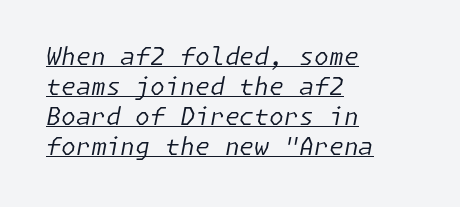
The image shows 24 px text type, italic (leaning right); set left-aligned, normal line spacing (1.25x), normal letter spacing, underlined.
